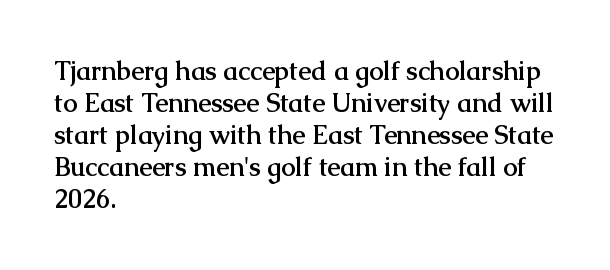
Q: Is the text bold? A: Yes.
Q: Is the text italic (slanted)? A: No, it is upright.
Q: Is the text underlined? A: No.
Q: How is the paragraph aligned? A: Left-aligned.
Q: Is the spacing between letters normal or unusually wide? A: Normal.
